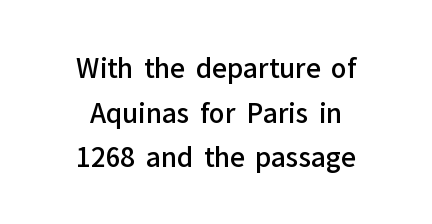
Q: Is the text bold? A: Semi-bold.
Q: Is the text italic (slanted)? A: No, it is upright.
Q: Is the text underlined? A: No.
Q: How is the paragraph aligned? A: Centered.
Q: Is the spacing between letters normal or unusually wide? A: Normal.
